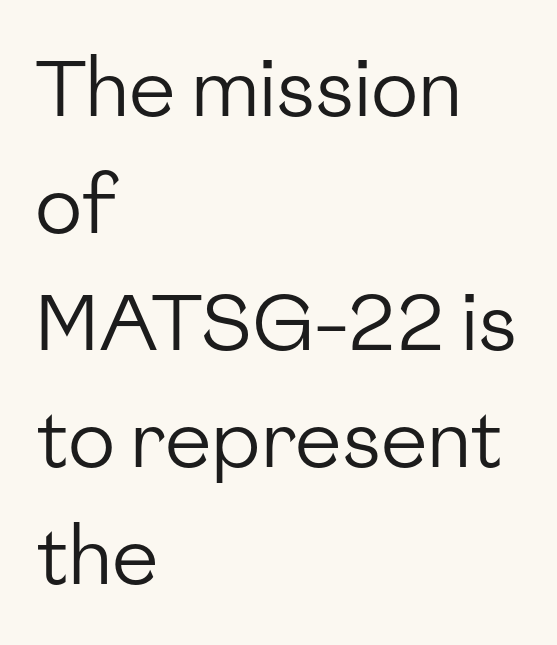
The image shows 78 px regular-weight sans-serif type, upright; set left-aligned, normal line spacing (1.5x), normal letter spacing, not underlined; low stroke contrast and a medium x-height.
